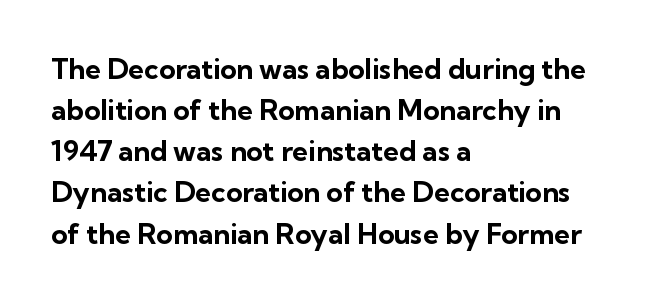
Serifs: no, the terminals of the letterforms are clean. Thick stems and heavy bowls — unmistakably bold. Italic? Not at all — the glyphs are vertical. Words appear dense and cohesive because spacing is normal. Underlining? Definitely not there.
